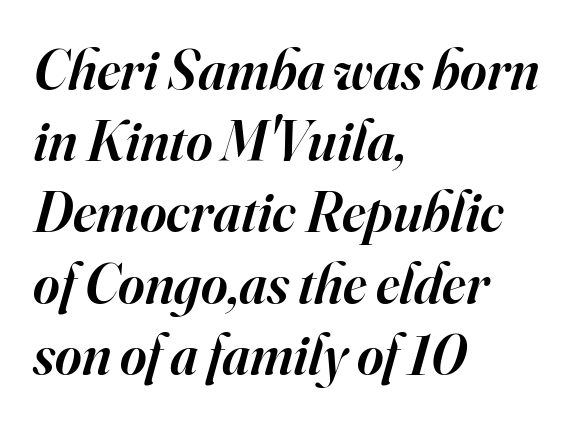
{"serif": "yes", "italic": "yes", "lean": "right", "slant_degrees": 16, "bold": "semi", "weight": "semibold", "width": "normal", "stroke_contrast": "high", "x_height": "small", "monospaced": "no", "underline": "no", "align": "left", "line_spacing": "normal", "line_spacing_ratio": 1.25, "letter_spacing": "normal", "letter_spacing_em": 0.0, "glyph_px": 57}
